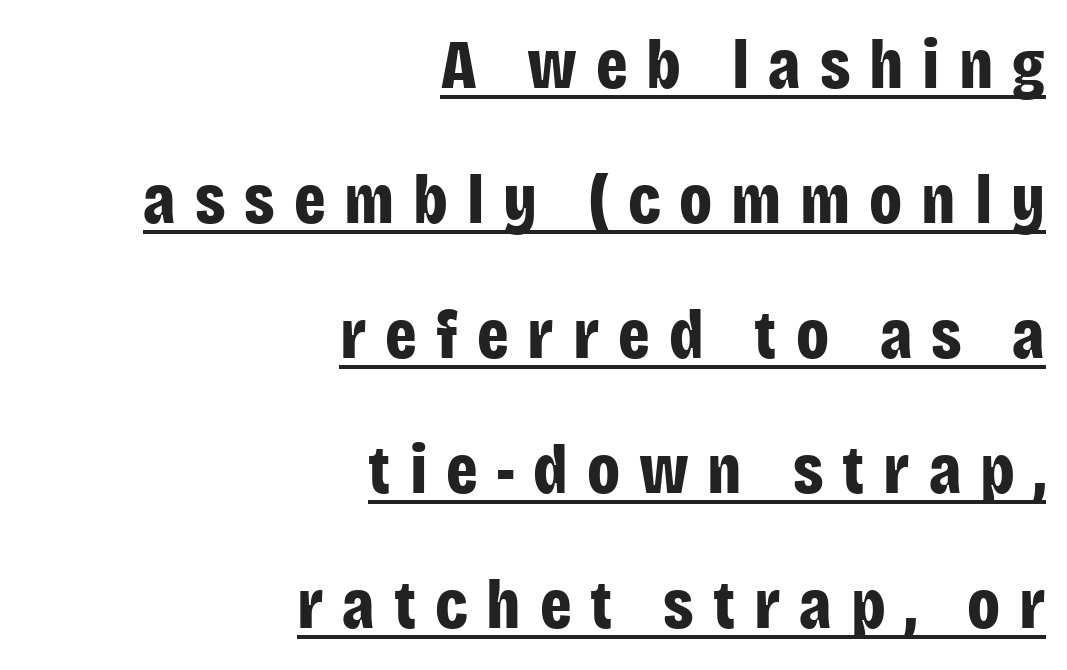
Q: Is the text bold? A: Yes.
Q: Is the text italic (slanted)? A: No, it is upright.
Q: Is the typeface a serif or a sans-serif typeface? A: Sans-serif.
Q: Is the text underlined? A: Yes.
Q: How is the paragraph aligned? A: Right-aligned.
Q: Is the spacing between letters normal or unusually wide? A: Unusually wide.
Q: Is the spacing between lines tight, normal or loose? A: Loose.
Q: Width (condensed, normal, or wide)? A: Condensed.
Q: Stroke contrast? A: Low.
Q: x-height? A: Large.
Q: Monospaced? A: No.
